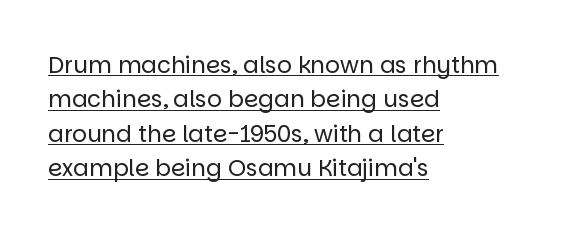
The image shows 23 px text type, upright; set left-aligned, normal line spacing (1.5x), normal letter spacing, underlined.
